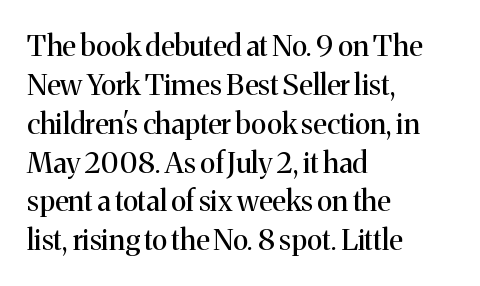
{"serif": "yes", "italic": "no", "bold": "no", "weight": "regular", "width": "normal", "stroke_contrast": "medium", "x_height": "medium", "monospaced": "no", "underline": "no", "align": "left", "line_spacing": "normal", "line_spacing_ratio": 1.34, "letter_spacing": "normal", "letter_spacing_em": 0.0, "glyph_px": 29}
